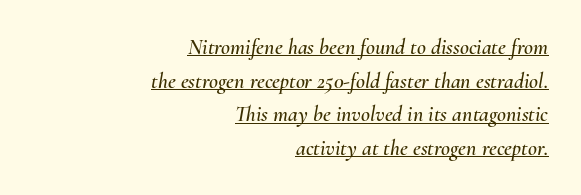
The image shows 22 px text type, italic (leaning right); set right-aligned, normal line spacing (1.53x), normal letter spacing, underlined.
